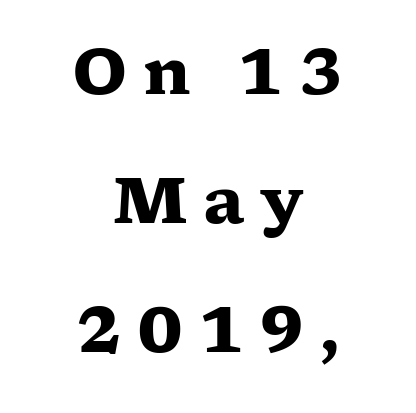
Q: Is the text bold? A: Yes.
Q: Is the text italic (slanted)? A: No, it is upright.
Q: Is the typeface a serif or a sans-serif typeface? A: Serif.
Q: Is the text underlined? A: No.
Q: How is the paragraph aligned? A: Centered.
Q: Is the spacing between letters normal or unusually wide? A: Unusually wide.
Q: Is the spacing between lines tight, normal or loose? A: Loose.
Q: Width (condensed, normal, or wide)? A: Wide.
Q: Stroke contrast? A: Low.
Q: x-height? A: Medium.
Q: Monospaced? A: No.
